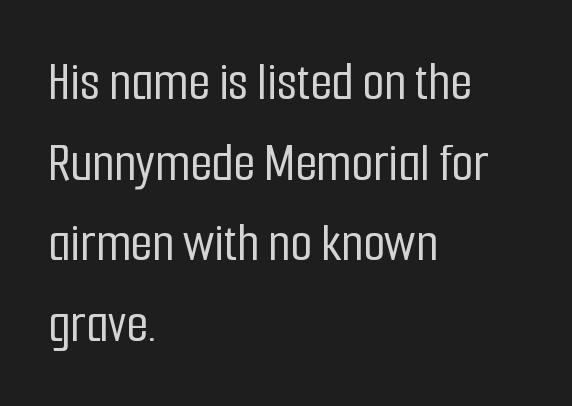
{"serif": "no", "italic": "no", "width": "condensed", "stroke_contrast": "low", "x_height": "medium", "monospaced": "no", "underline": "no", "align": "left", "line_spacing": "normal", "line_spacing_ratio": 1.44, "letter_spacing": "normal", "letter_spacing_em": 0.0, "glyph_px": 56}
